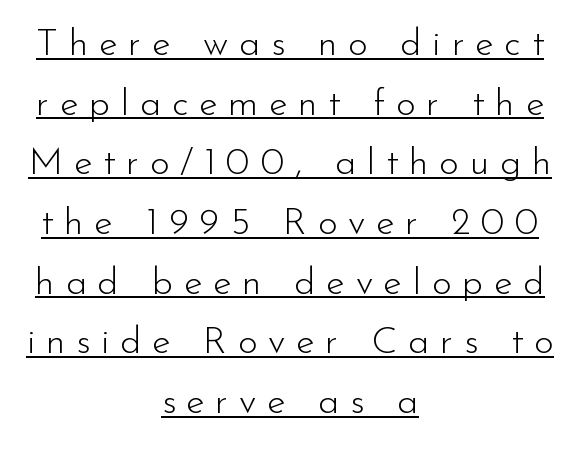
The letterforms sit at book weight or below. The letters advance in unequal steps, a hallmark of proportional type. A typographer would call this underscored text. Each line is balanced around a shared central axis. A typesetter would call this leading conventional body-copy spacing. What kind of face is this? One without serifs — a sans.
